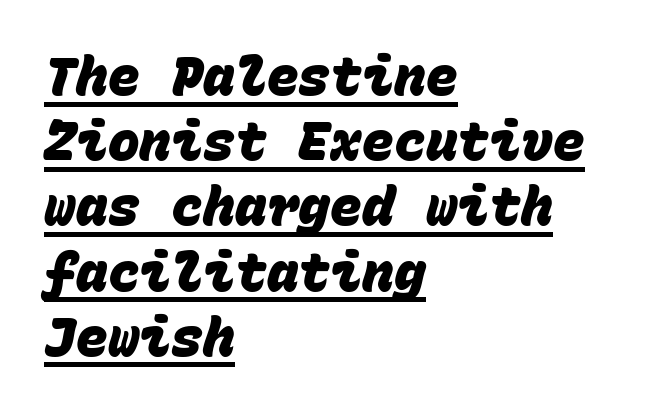
Q: Is the text bold? A: Yes.
Q: Is the typeface a serif or a sans-serif typeface? A: Sans-serif.
Q: Is the text underlined? A: Yes.
Q: How is the paragraph aligned? A: Left-aligned.
Q: Is the spacing between letters normal or unusually wide? A: Normal.
Q: Width (condensed, normal, or wide)? A: Normal.
Q: Stroke contrast? A: Low.
Q: x-height? A: Large.
Q: Monospaced? A: Yes.
